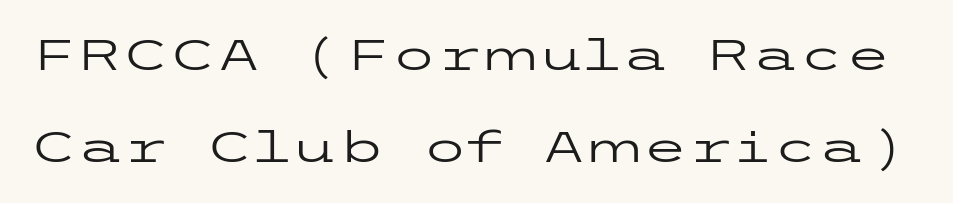
{"serif": "no", "italic": "no", "bold": "no", "weight": "regular", "width": "wide", "stroke_contrast": "low", "x_height": "medium", "underline": "no", "line_spacing": "loose", "line_spacing_ratio": 2.18, "letter_spacing": "normal", "letter_spacing_em": 0.0, "glyph_px": 42}
